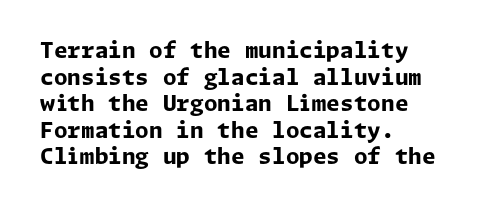
Which margin do the lines hug? The left one — the right edge is uneven. Weight check: bold — yes, fully. Tracking here is standard; glyphs follow each other at the usual distance. Unlike italic type, these characters show no tilt at all. Just letters on the line, the space beneath them empty.
